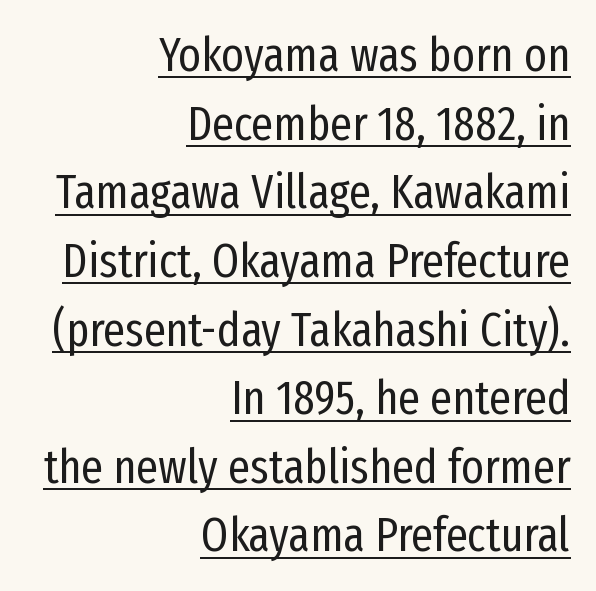
Examine the stroke ends and you'll find no serifs. Normally led — the rows are evenly, conventionally spaced. Stems here are at most as thick as an everyday book face. The specimen reads as upright at a glance.
